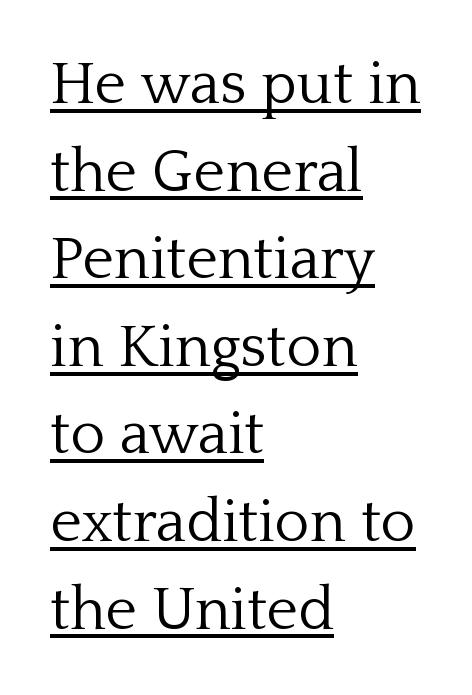
Q: Is the text bold? A: No.
Q: Is the text italic (slanted)? A: No, it is upright.
Q: Is the typeface a serif or a sans-serif typeface? A: Serif.
Q: Is the text underlined? A: Yes.
Q: How is the paragraph aligned? A: Left-aligned.
Q: Is the spacing between letters normal or unusually wide? A: Normal.
Q: Is the spacing between lines tight, normal or loose? A: Normal.
Q: Width (condensed, normal, or wide)? A: Normal.
Q: Stroke contrast? A: Low.
Q: x-height? A: Medium.
Q: Monospaced? A: No.
